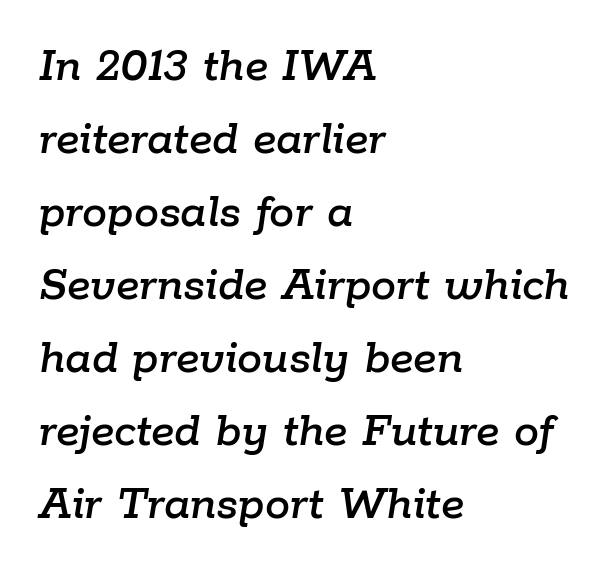
{"italic": "yes", "lean": "right", "slant_degrees": 9, "width": "normal", "stroke_contrast": "low", "x_height": "medium", "monospaced": "no", "underline": "no", "align": "left", "line_spacing": "normal", "line_spacing_ratio": 1.46, "letter_spacing": "normal", "letter_spacing_em": 0.0, "glyph_px": 50}
